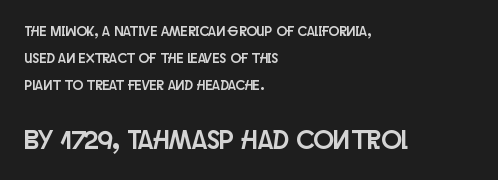
The image shows 27 px text type, upright; set left-aligned, loose line spacing (1.94x), normal letter spacing, not underlined; the second (bottom) block is 1.93x larger.
